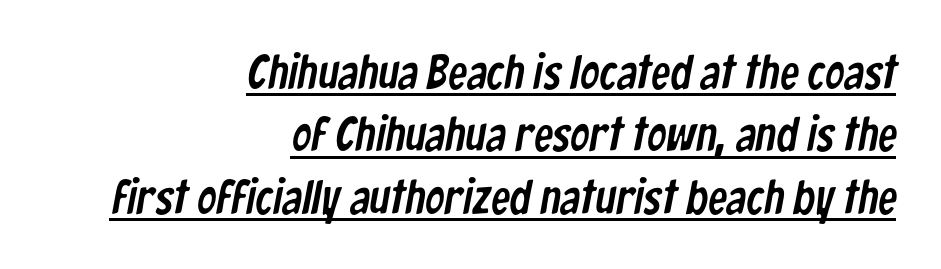
This sample has the flowing, uneven cadence of proportional lettering. This rendering leaves character spacing at its baseline value. In CSS terms this would be text-align: right. I'd call this a sans setting — the letters go barefoot.
